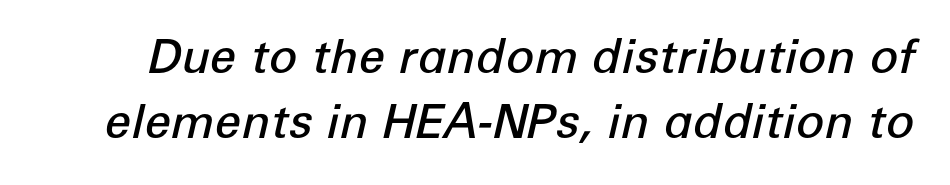
The passage shown is typed in a proportional face where columns would drift. The strokes are fattened partway — semibold, not bold. An italicized treatment has been applied to the whole sample. Underline: absent.
